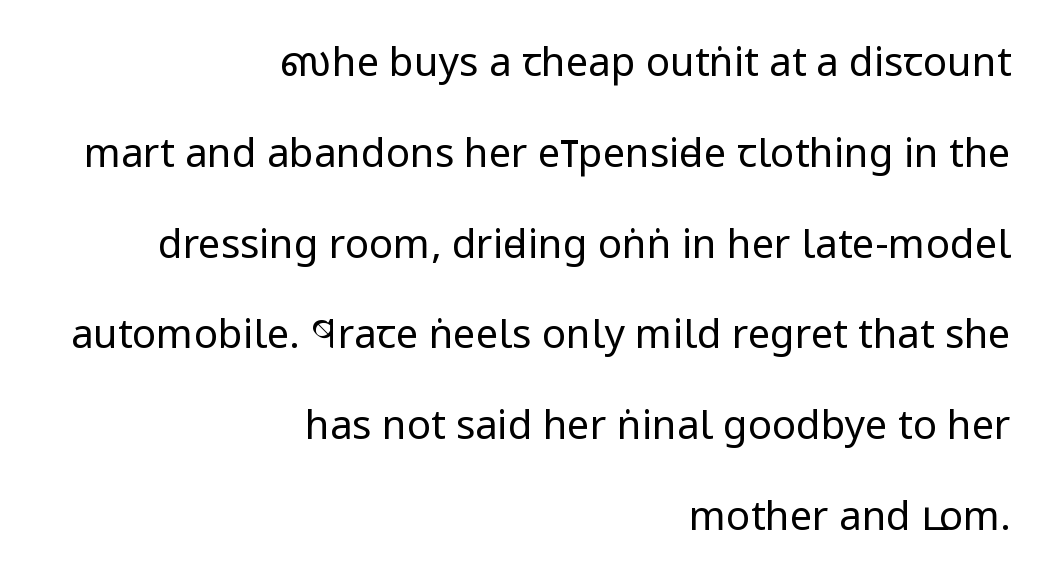
{"serif": "no", "italic": "no", "bold": "no", "weight": "regular", "width": "condensed", "stroke_contrast": "low", "x_height": "large", "monospaced": "no", "underline": "no", "align": "right", "line_spacing": "loose", "line_spacing_ratio": 2.27, "letter_spacing": "normal", "letter_spacing_em": 0.0, "glyph_px": 40}
